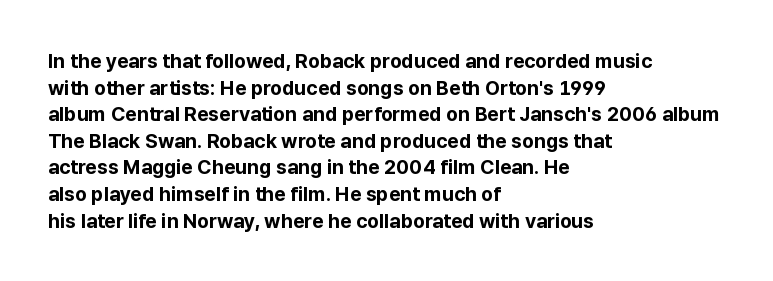
The image shows 20 px bold type, upright; set left-aligned, normal line spacing (1.33x), normal letter spacing, not underlined.
